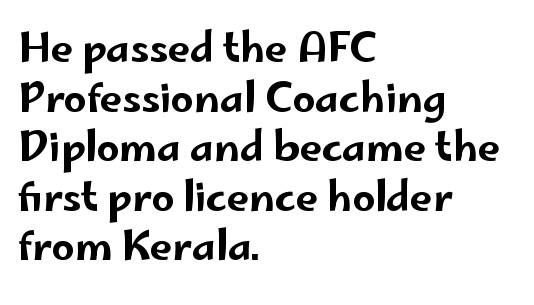
Students, note that the glyphs here touch the page at normal intervals. The axis of the letterforms is exactly vertical. In terms of letterform style, serifs are entirely absent. Varying glyph widths throughout — classic text-font behaviour. The string is rendered with underlining switched off.
